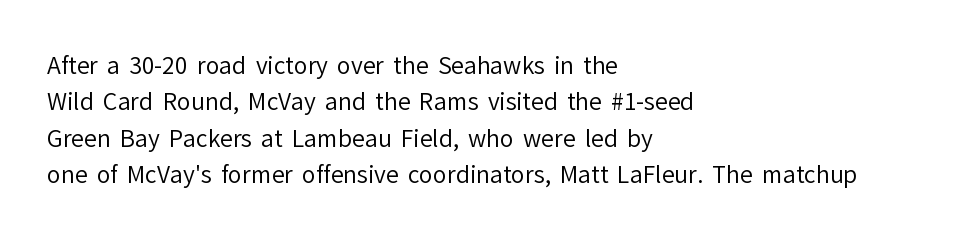
Q: Is the text bold? A: No.
Q: Is the text italic (slanted)? A: No, it is upright.
Q: Is the text underlined? A: No.
Q: How is the paragraph aligned? A: Left-aligned.
Q: Is the spacing between letters normal or unusually wide? A: Normal.
Q: Is the spacing between lines tight, normal or loose? A: Normal.
